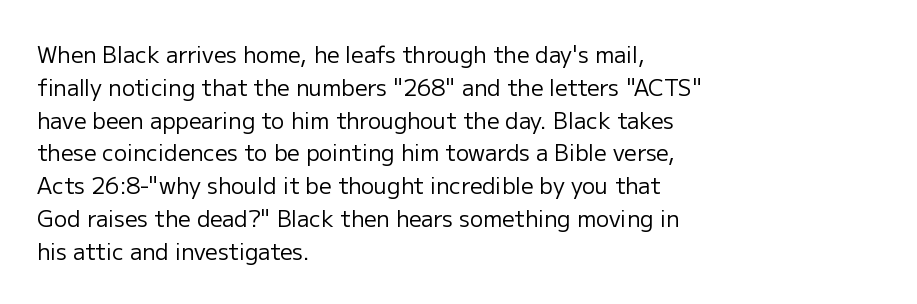
Q: Is the text bold? A: No.
Q: Is the text italic (slanted)? A: No, it is upright.
Q: Is the text underlined? A: No.
Q: How is the paragraph aligned? A: Left-aligned.
Q: Is the spacing between letters normal or unusually wide? A: Normal.
Q: Is the spacing between lines tight, normal or loose? A: Normal.
